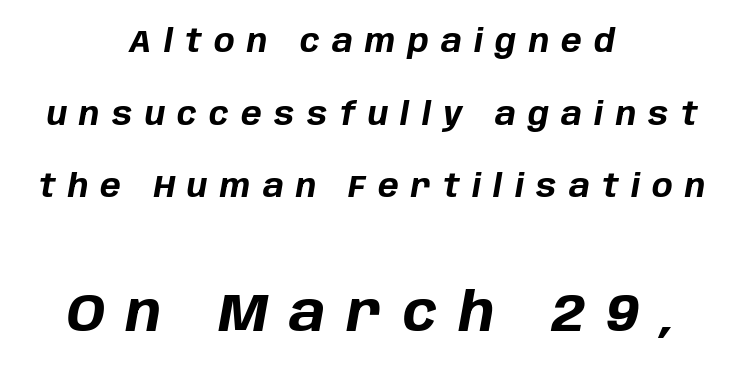
{"italic": "yes", "lean": "right", "slant_degrees": 10, "bold": "yes", "weight": "bold", "width": "normal", "stroke_contrast": "low", "x_height": "large", "monospaced": "no", "underline": "no", "align": "center", "line_spacing": "loose", "line_spacing_ratio": 2.34, "letter_spacing": "wide", "letter_spacing_em": 0.4, "larger_block": "second", "size_ratio": 1.74, "glyph_px": 54}
